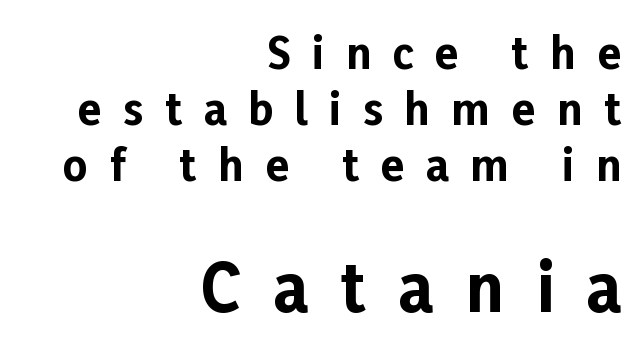
{"serif": "no", "italic": "no", "bold": "yes", "weight": "bold", "width": "normal", "stroke_contrast": "low", "x_height": "medium", "monospaced": "no", "underline": "no", "align": "right", "line_spacing": "normal", "line_spacing_ratio": 1.3, "letter_spacing": "wide", "letter_spacing_em": 0.5, "larger_block": "second", "size_ratio": 1.51, "glyph_px": 65}
